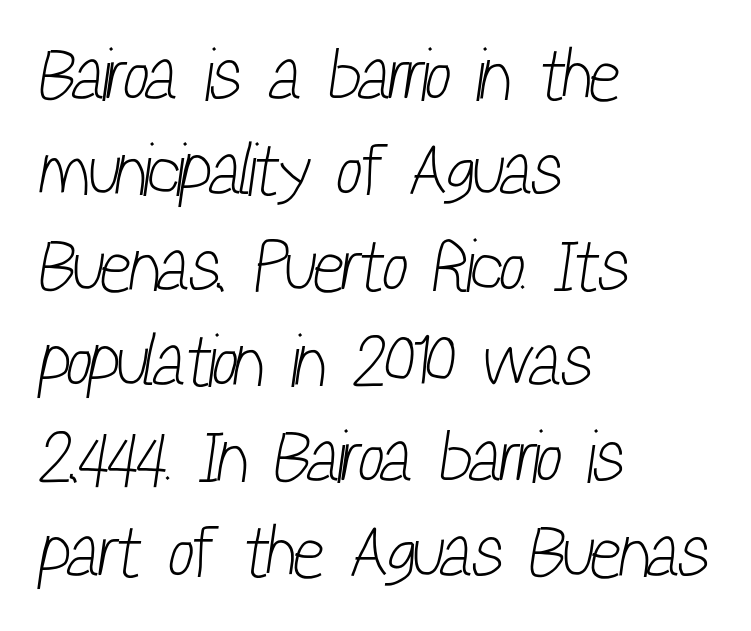
Q: Is the text bold? A: No.
Q: Is the typeface a serif or a sans-serif typeface? A: Sans-serif.
Q: Is the text underlined? A: No.
Q: How is the paragraph aligned? A: Left-aligned.
Q: Is the spacing between letters normal or unusually wide? A: Normal.
Q: Is the spacing between lines tight, normal or loose? A: Normal.
Q: Width (condensed, normal, or wide)? A: Condensed.
Q: Stroke contrast? A: Low.
Q: x-height? A: Medium.
Q: Monospaced? A: No.
